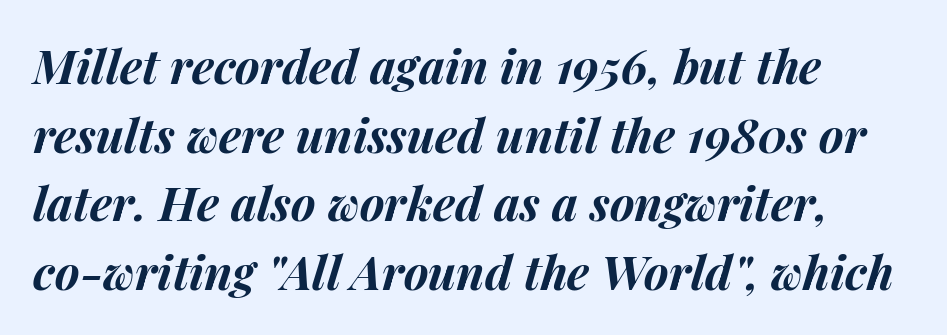
Q: Is the text bold? A: Yes.
Q: Is the text italic (slanted)? A: Yes, it leans right by about 14 degrees.
Q: Is the text underlined? A: No.
Q: How is the paragraph aligned? A: Left-aligned.
Q: Is the spacing between letters normal or unusually wide? A: Normal.
Q: Is the spacing between lines tight, normal or loose? A: Normal.
Q: Width (condensed, normal, or wide)? A: Normal.
Q: Stroke contrast? A: Medium.
Q: x-height? A: Medium.
Q: Monospaced? A: No.
